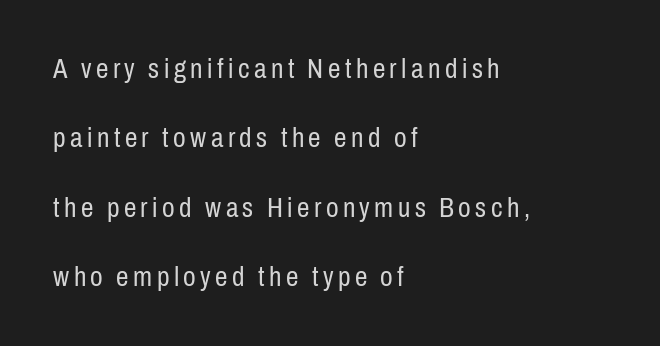
Q: Is the text bold? A: No.
Q: Is the text italic (slanted)? A: No, it is upright.
Q: Is the typeface a serif or a sans-serif typeface? A: Sans-serif.
Q: Is the text underlined? A: No.
Q: How is the paragraph aligned? A: Left-aligned.
Q: Is the spacing between lines tight, normal or loose? A: Loose.
Q: Width (condensed, normal, or wide)? A: Condensed.
Q: Stroke contrast? A: Low.
Q: x-height? A: Medium.
Q: Monospaced? A: No.
